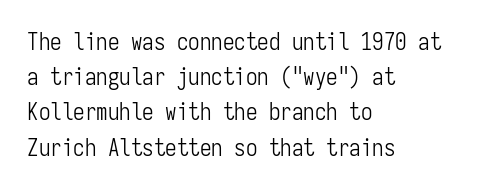
A typesetter would call this leading conventional body-copy spacing. Casual observation: everything's shoved over to the left. Counters stay open thanks to moderate or lighter strokes. The lettering stays uniformly vertical, giving the passage a roman look. No extra tracking has been applied to these lines. The gap between lines stays unmarked.
